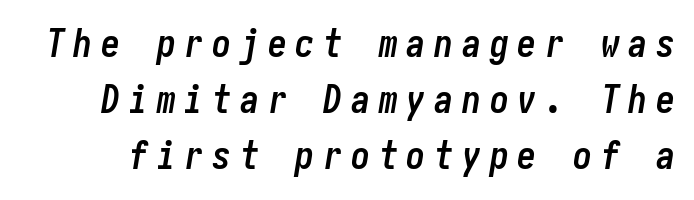
Lines of text with bare space underneath. The leading is moderate, giving the passage an even texture. Weight: bold. When letters slant like this, we call the style italic. These lines have a slow, spaced-out rhythm from letter to letter.
